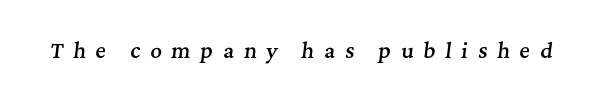
The image shows 20 px text type, italic (leaning right); set unusually wide letter spacing (+0.49 em), not underlined.
